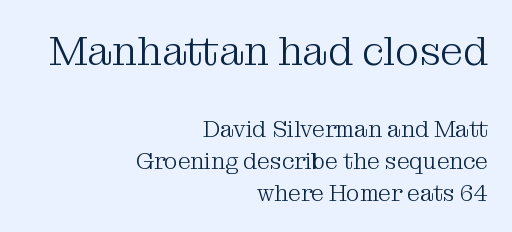
The specimen reads as upright at a glance. The passage shown is typed in a proportional face where columns would drift. Serif or sans? Serif — the stroke terminals have little feet. A flush-right, rag-left setting is used for this passage.
